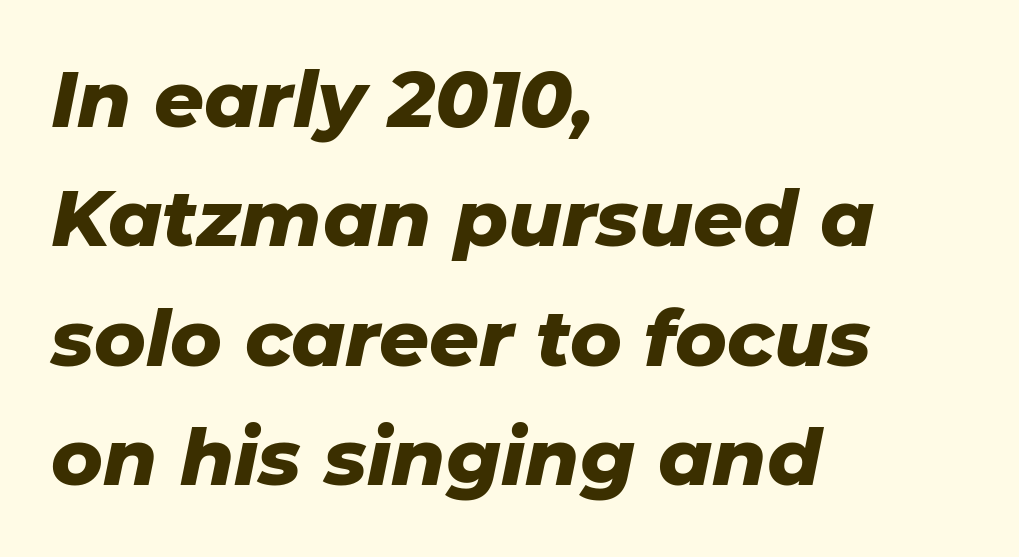
{"italic": "yes", "lean": "right", "slant_degrees": 11, "bold": "yes", "weight": "heavy", "width": "normal", "stroke_contrast": "low", "x_height": "medium", "monospaced": "no", "underline": "no", "align": "left", "line_spacing": "normal", "line_spacing_ratio": 1.53, "letter_spacing": "normal", "letter_spacing_em": 0.0, "glyph_px": 78}
